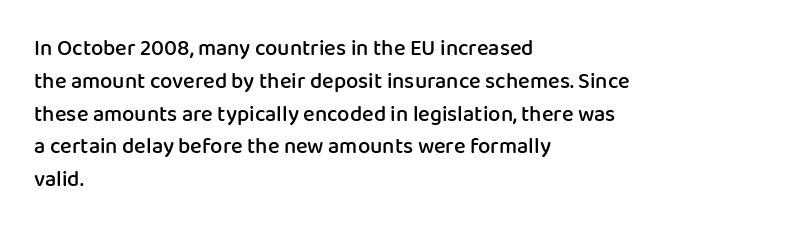
This sample is left-justified, so line endings fall wherever the words run out. Has an underline been added? It has not. The glyphs have the mass of a demibold cut, below bold. Nothing unusual about the tracking: characters are spaced as the font intends.
